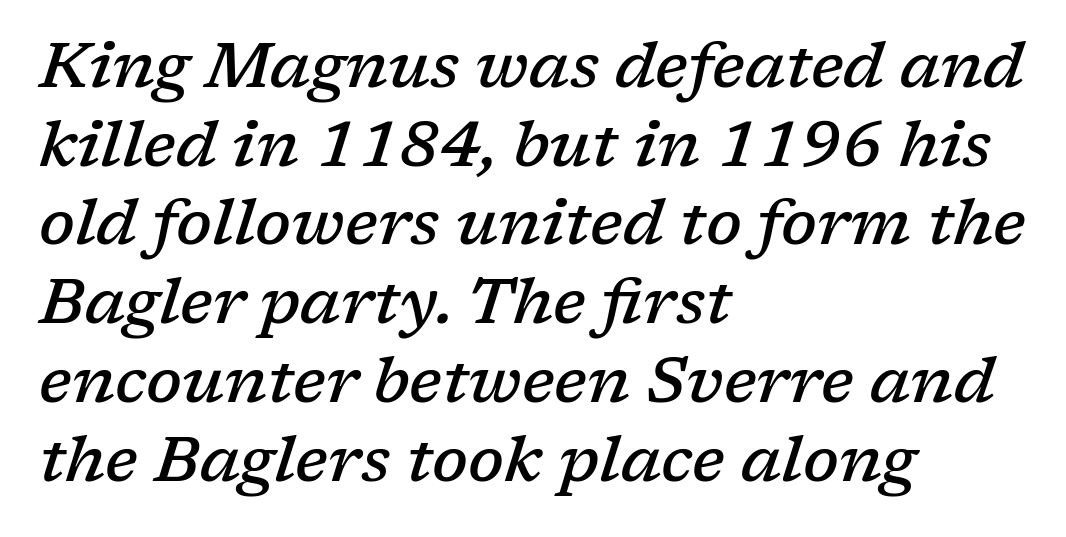
The image shows 64 px semibold serif type, italic (leaning right); set left-aligned, line spacing 1.23x, normal letter spacing, not underlined; low stroke contrast and a medium x-height.
